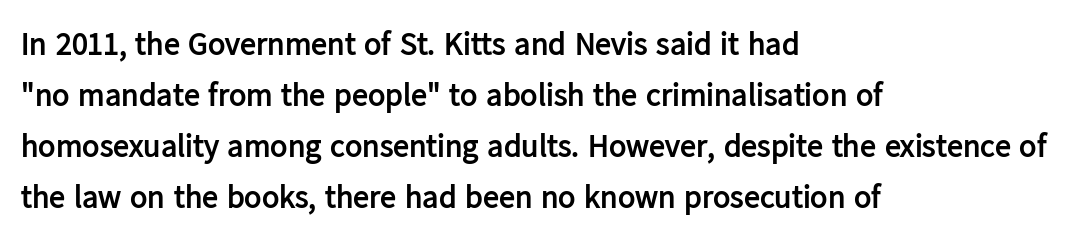
{"serif": "no", "italic": "no", "bold": "yes", "weight": "semibold", "width": "normal", "stroke_contrast": "low", "x_height": "medium", "monospaced": "no", "underline": "no", "align": "left", "line_spacing": "normal", "line_spacing_ratio": 1.59, "letter_spacing": "normal", "letter_spacing_em": 0.0, "glyph_px": 32}
